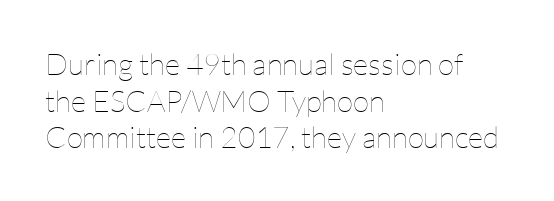
The passage shown is typed in a proportional face where columns would drift. Is the stroke heavy? The answer is a plain regular-or-lighter. The letters sit at their default tracking, neither squeezed nor spread. Is there any slant? The stems are plumb. The glyphs are unaccompanied by any horizontal stroke below them. A classic flush-left, rag-right setting is used for this passage.
